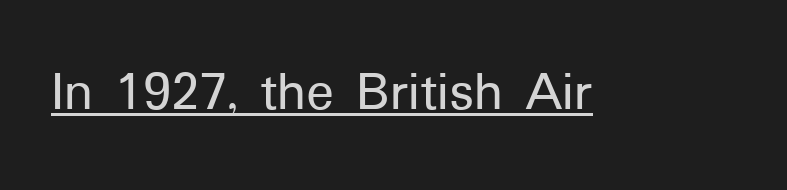
The image shows 58 px sans-serif type, upright; set normal letter spacing, underlined; low stroke contrast and a medium x-height.
